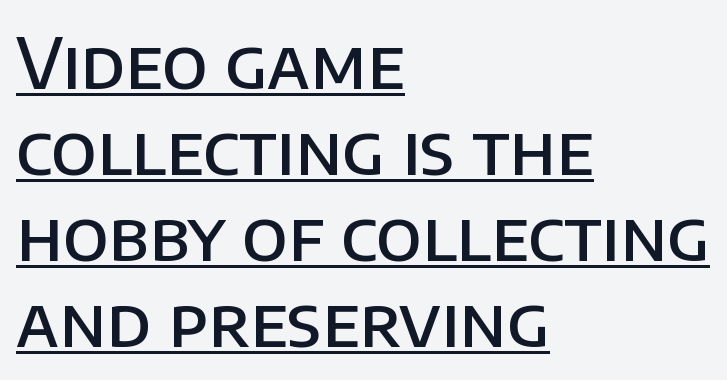
{"serif": "no", "italic": "no", "bold": "semi", "weight": "semibold", "width": "normal", "stroke_contrast": "low", "x_height": "large", "monospaced": "no", "underline": "yes", "align": "left", "line_spacing_ratio": 1.23, "letter_spacing": "normal", "letter_spacing_em": 0.0, "glyph_px": 70}
